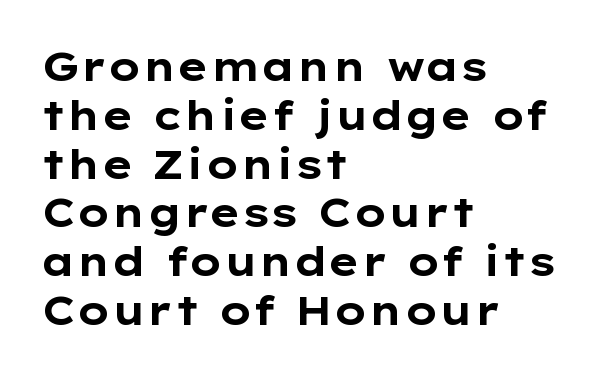
The image shows 40 px bold, wide sans-serif type, upright; set left-aligned, line spacing 1.22x, normal letter spacing, not underlined; low stroke contrast and a medium x-height.
